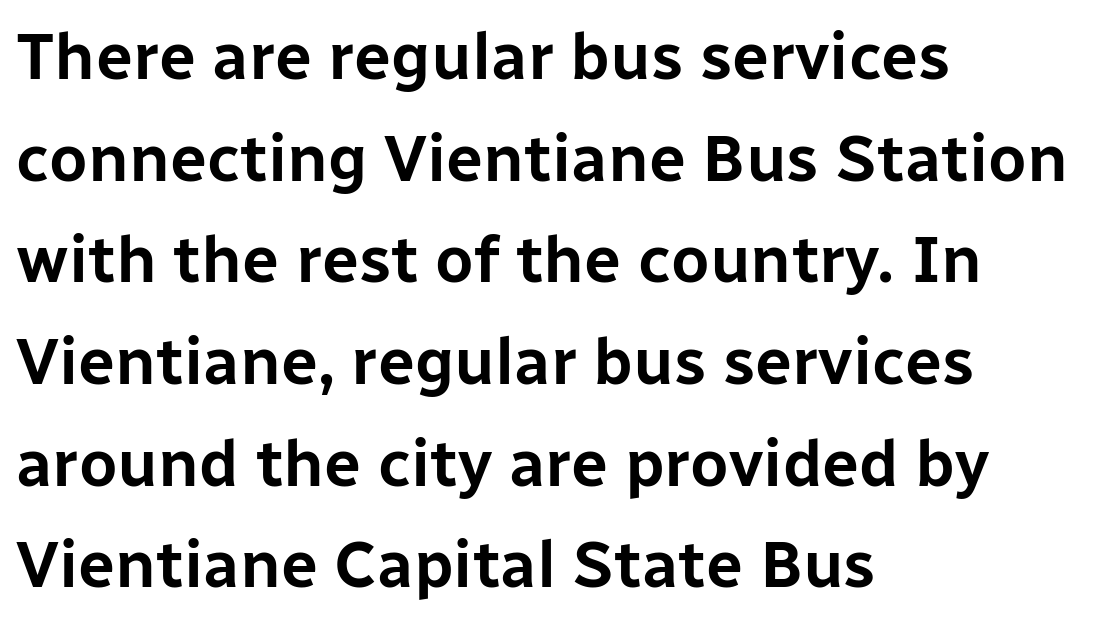
Q: Is the text italic (slanted)? A: No, it is upright.
Q: Is the typeface a serif or a sans-serif typeface? A: Sans-serif.
Q: Is the text underlined? A: No.
Q: How is the paragraph aligned? A: Left-aligned.
Q: Is the spacing between letters normal or unusually wide? A: Normal.
Q: Is the spacing between lines tight, normal or loose? A: Normal.
Q: Width (condensed, normal, or wide)? A: Normal.
Q: Stroke contrast? A: Low.
Q: x-height? A: Medium.
Q: Monospaced? A: No.
